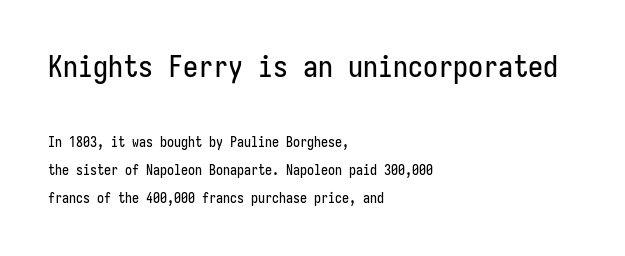
{"serif": "no", "italic": "no", "width": "condensed", "stroke_contrast": "low", "x_height": "medium", "underline": "no", "align": "left", "line_spacing": "loose", "line_spacing_ratio": 2.02, "letter_spacing": "normal", "letter_spacing_em": 0.0, "larger_block": "first", "size_ratio": 2.14, "glyph_px": 30}
